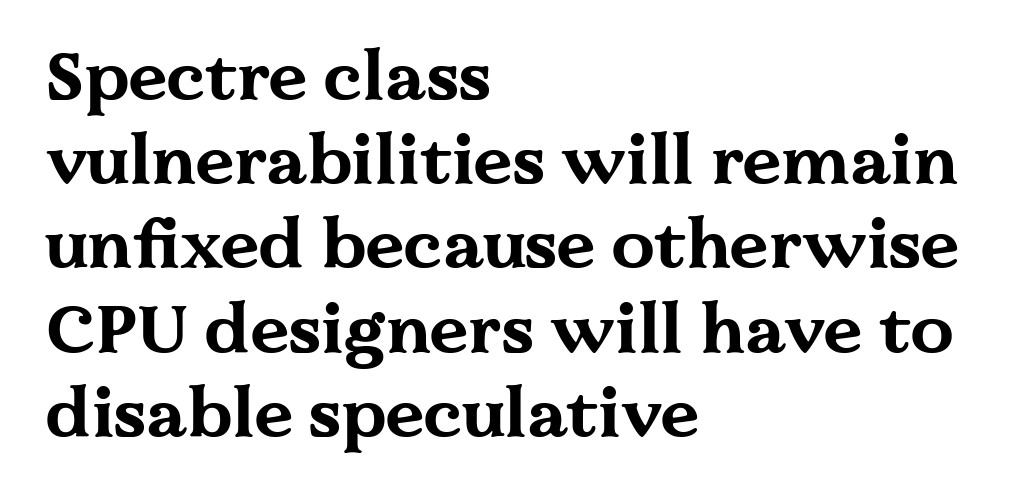
The image shows 69 px bold, wide serif type, upright; set left-aligned, line spacing 1.22x, normal letter spacing, not underlined; medium stroke contrast and a medium x-height.
